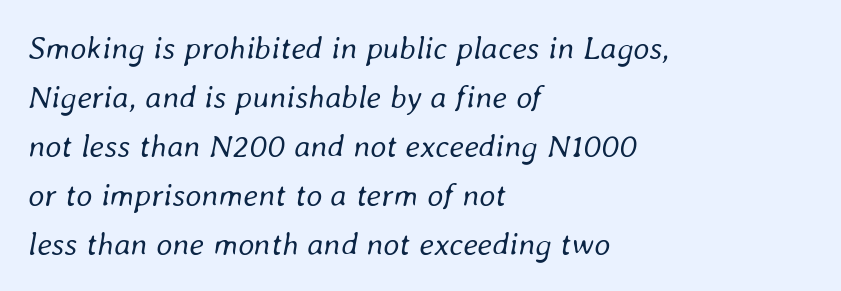
{"italic": "yes", "lean": "right", "slant_degrees": 8, "bold": "no", "weight": "regular", "width": "normal", "stroke_contrast": "low", "x_height": "medium", "monospaced": "no", "underline": "no", "align": "left", "line_spacing": "normal", "line_spacing_ratio": 1.53, "letter_spacing": "normal", "letter_spacing_em": 0.0, "glyph_px": 32}
